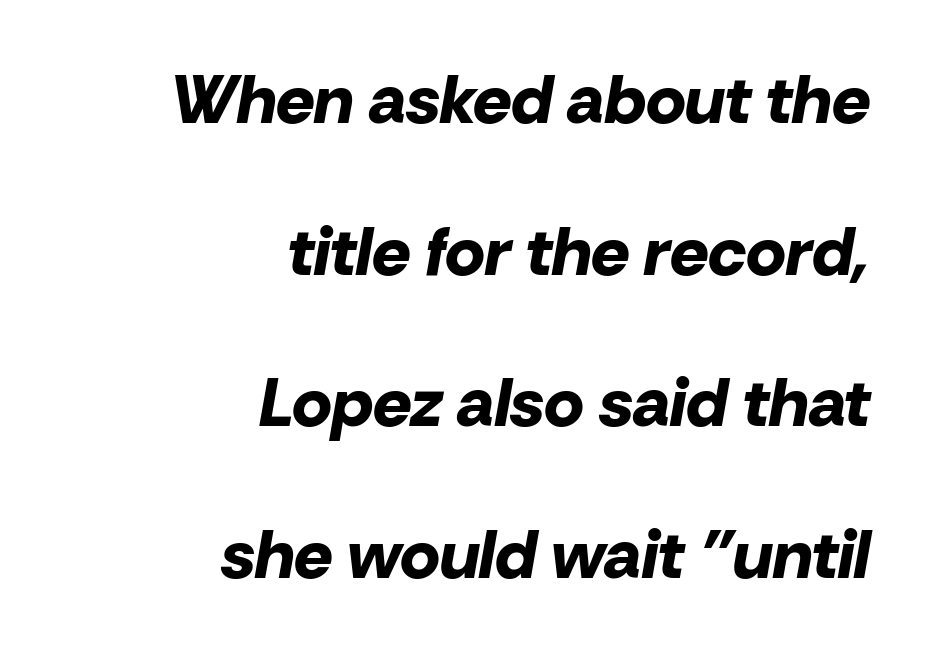
Slant detected: the letters are inclined. The type is set solid horizontally, with unmodified tracking. Note the varied advance widths — an 'i' is clearly narrower than an 'm'. Heavy-handed strokes throughout: this text is bold. Loosely led — the rows are spread out.
